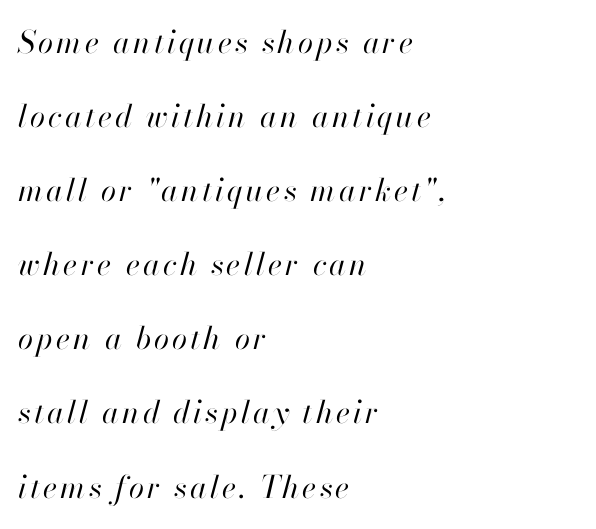
Unmarked baselines from the first word to the last. Posture: slanted. Is this a heavy cut? Hardly; it is regular or lighter. The passage shown is typed in a proportional face where columns would drift. You could fit nearly another row in the gap between these rows.
